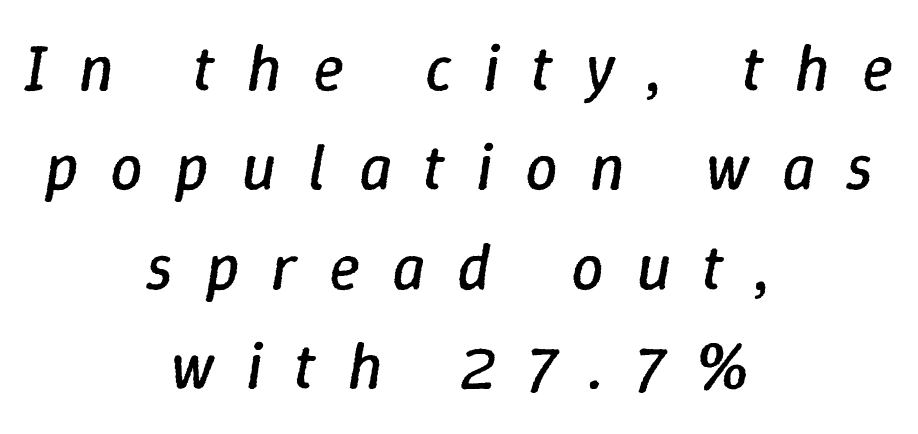
Q: Is the text bold? A: No.
Q: Is the text italic (slanted)? A: Yes, it leans right by about 9 degrees.
Q: Is the text underlined? A: No.
Q: How is the paragraph aligned? A: Centered.
Q: Is the spacing between letters normal or unusually wide? A: Unusually wide.
Q: Is the spacing between lines tight, normal or loose? A: Normal.
Q: Width (condensed, normal, or wide)? A: Normal.
Q: Stroke contrast? A: Low.
Q: x-height? A: Medium.
Q: Monospaced? A: No.
